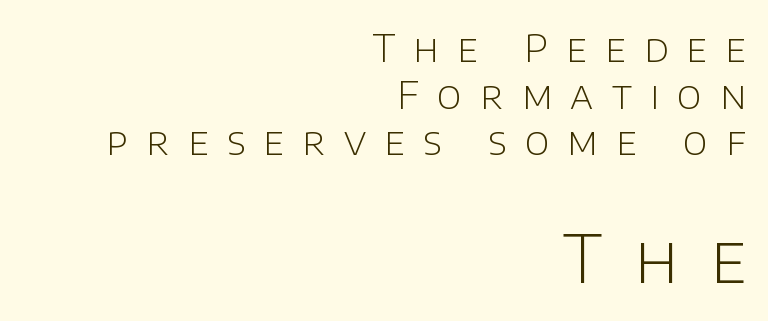
Underline: absent. The lettering stays uniformly vertical, giving the passage a roman look. Note the varied advance widths — an 'i' is clearly narrower than an 'm'. The font family rendered here belongs to the sans-serif group. Visually, the bottom section dominates because its glyphs are scaled up.
